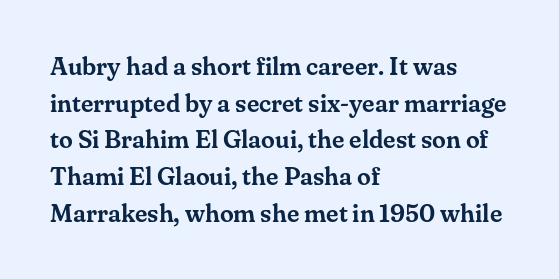
The image shows 25 px text type, upright; set left-aligned, normal line spacing (1.47x), normal letter spacing, not underlined.
